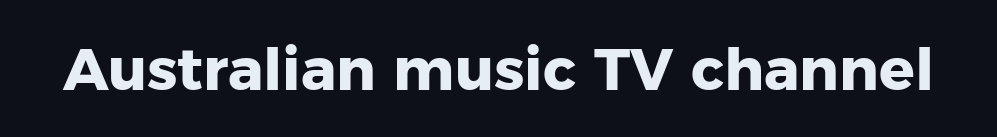
Q: Is the text bold? A: Yes.
Q: Is the text italic (slanted)? A: No, it is upright.
Q: Is the typeface a serif or a sans-serif typeface? A: Sans-serif.
Q: Is the text underlined? A: No.
Q: Is the spacing between letters normal or unusually wide? A: Normal.
Q: Width (condensed, normal, or wide)? A: Normal.
Q: Stroke contrast? A: Low.
Q: x-height? A: Medium.
Q: Monospaced? A: No.
